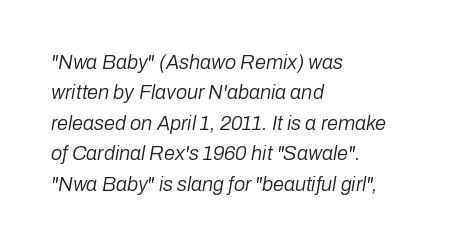
If you drew a ruler down the left edge, every line would touch it. Baseline-to-baseline distance is the conventional proportion of letter height. The type is set solid horizontally, with unmodified tracking. No heavy texture on the line: the type isn't bold. Quick note: underline off.
